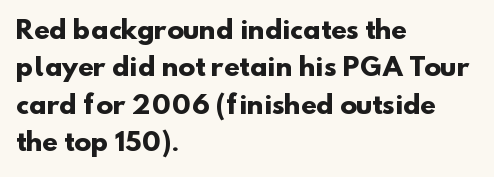
The glyphs have the mass of a bold cut. The vertical gap from one line to the next is medium. The passage shown is not underscored anywhere. Default kerning and tracking; the words read as compact shapes. Line starts are locked; line ends wander.
